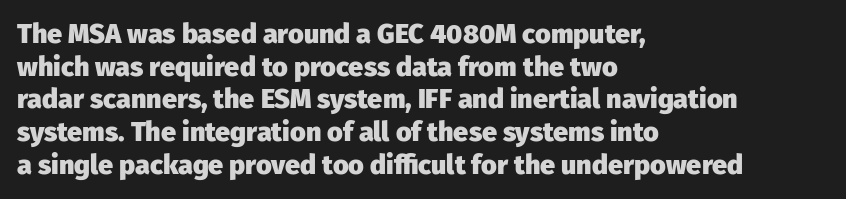
Q: Is the text bold? A: Yes.
Q: Is the text italic (slanted)? A: No, it is upright.
Q: Is the text underlined? A: No.
Q: How is the paragraph aligned? A: Left-aligned.
Q: Is the spacing between letters normal or unusually wide? A: Normal.
